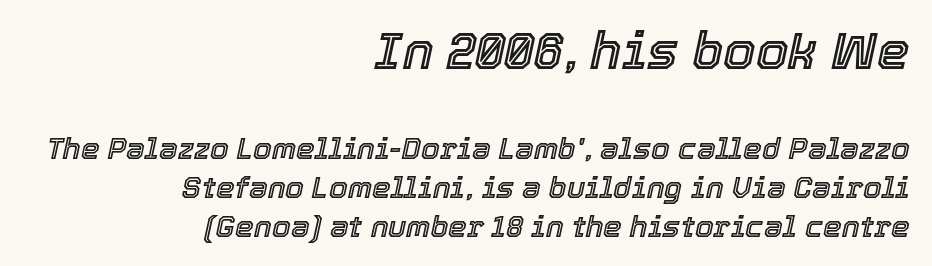
{"italic": "yes", "lean": "right", "slant_degrees": 12, "width": "normal", "x_height": "medium", "monospaced": "no", "underline": "no", "align": "right", "line_spacing": "normal", "line_spacing_ratio": 1.31, "letter_spacing": "normal", "letter_spacing_em": 0.0, "larger_block": "first", "size_ratio": 1.73, "glyph_px": 52}
